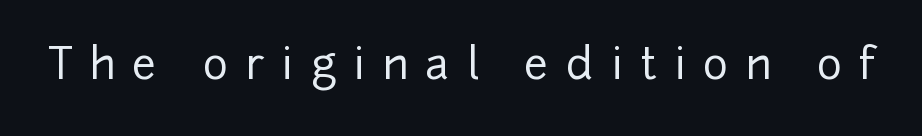
The image shows 43 px sans-serif type, upright; set unusually wide letter spacing (+0.4 em), not underlined; low stroke contrast and a medium x-height.
